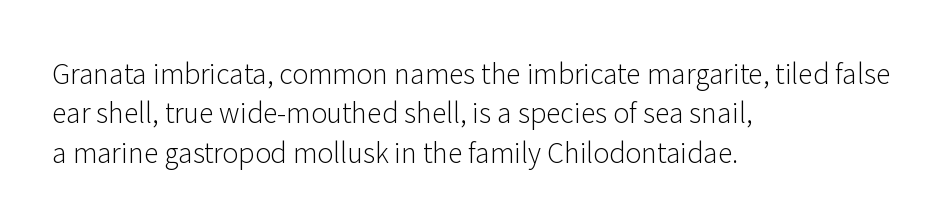
Quick note: not italic, upright. Is the stroke heavy? The answer is a plain regular-or-lighter. The setting favours the left margin, as ordinary paragraphs usually do. Has an underline been added? It has not. Tracking here is standard; glyphs follow each other at the usual distance. Line spacing here is normal.
